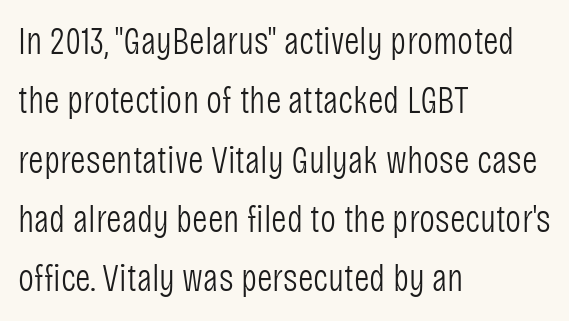
The image shows 38 px light, condensed sans-serif type, upright; set left-aligned, normal line spacing (1.56x), normal letter spacing, not underlined; low stroke contrast and a large x-height.
